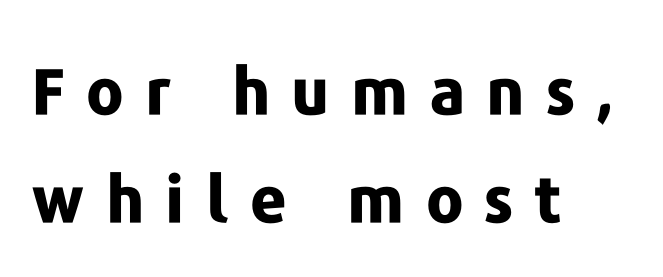
The setting favours the left margin, as ordinary paragraphs usually do. The rendering uses a moderate line-height, typical for paragraphs. This rendering widens character spacing well past its baseline value. Font category for this specimen: sans-serif.
